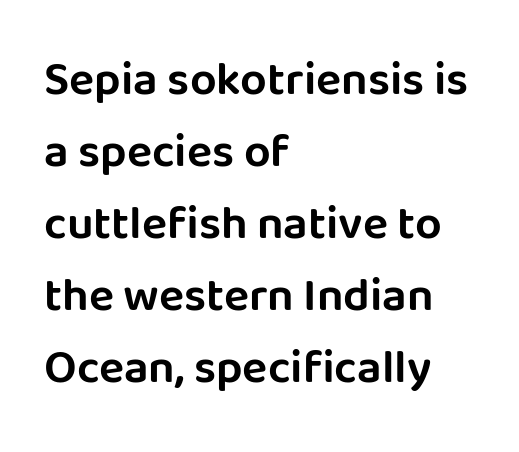
Varying glyph widths throughout — classic text-font behaviour. The horizontal fit of the characters is conventional and even. Does the lettering tilt? It doesn't — this is upright. These lines stack with their left ends in a neat column. Quick note: underline off. These lines are composed in type without serifs.
